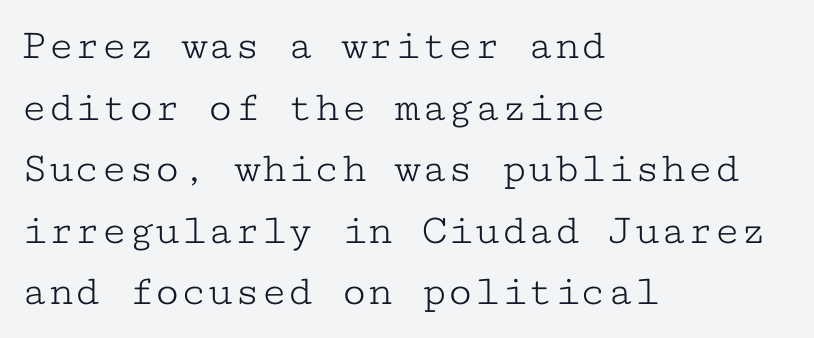
Summary of weight: not heavy and not bold. This sample uses a serif face. Vertical spacing — default. The letters stand straight up with perfectly vertical stems.
